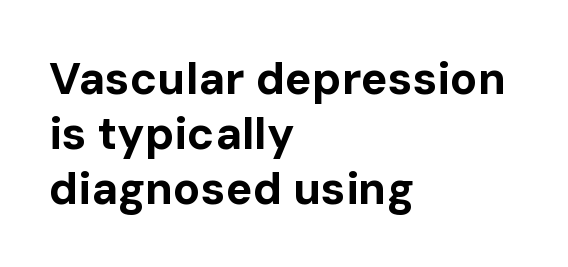
{"serif": "no", "italic": "no", "bold": "yes", "weight": "bold", "width": "normal", "stroke_contrast": "low", "x_height": "medium", "monospaced": "no", "underline": "no", "align": "left", "line_spacing_ratio": 1.22, "letter_spacing": "normal", "letter_spacing_em": 0.0, "glyph_px": 45}
